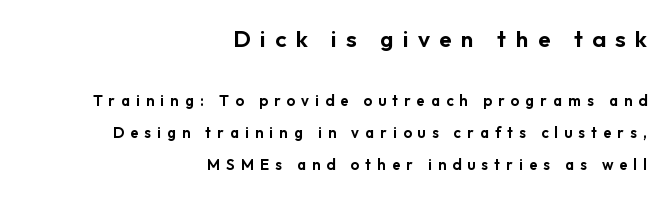
The image shows 23 px text type, upright; set right-aligned, loose line spacing (2.12x), unusually wide letter spacing (+0.41 em), not underlined; the first (top) block is 1.53x larger.
